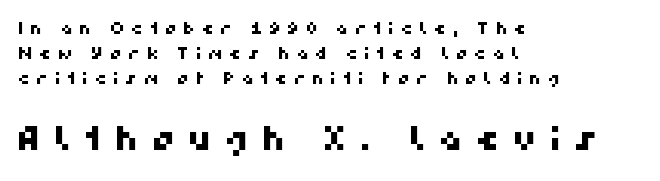
The image shows 34 px sans-serif type; set left-aligned, normal line spacing (1.47x), unusually wide letter spacing (+0.36 em), not underlined; the second (bottom) block is 2.0x larger; high stroke contrast and a medium x-height.
